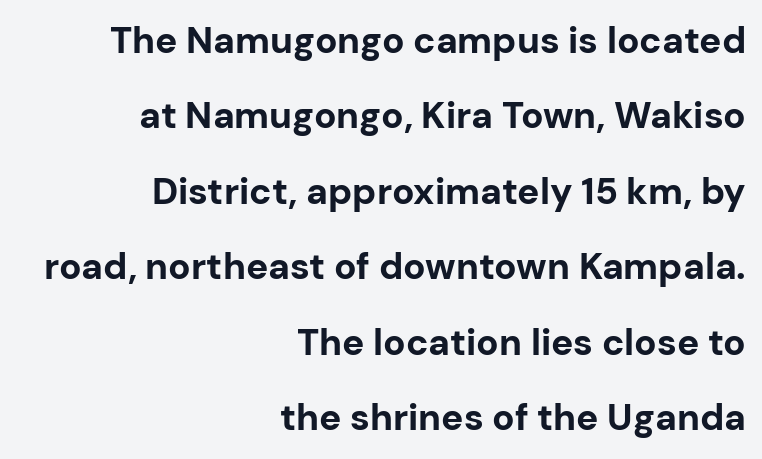
Varying glyph widths throughout — classic text-font behaviour. Plenty of ink on the page — the face is bold. A student would call this right alignment; a typographer would say flush right, rag left. The type sits square on the baseline with zero lean.
